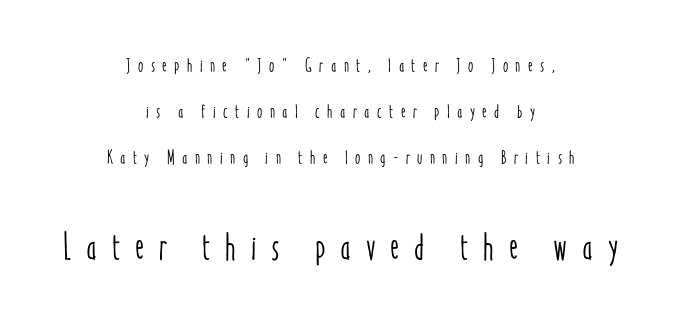
The type is letterspaced generously, with wide tracking. The lines in this sample share a center point and differ in where they start and stop. The rendering uses a large line-height, opening up the rows. Italic? Not at all — the glyphs are vertical.
